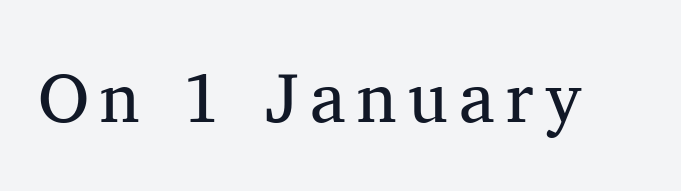
Q: Is the text bold? A: No.
Q: Is the text italic (slanted)? A: No, it is upright.
Q: Is the typeface a serif or a sans-serif typeface? A: Serif.
Q: Is the text underlined? A: No.
Q: Width (condensed, normal, or wide)? A: Normal.
Q: Stroke contrast? A: Medium.
Q: x-height? A: Medium.
Q: Monospaced? A: No.
